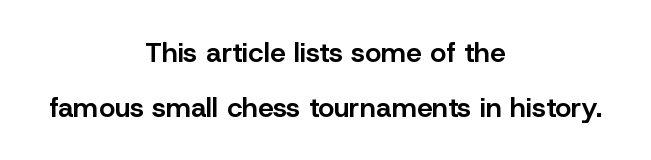
{"serif": "no", "italic": "no", "bold": "semi", "weight": "semibold", "width": "normal", "stroke_contrast": "low", "x_height": "medium", "monospaced": "no", "underline": "no", "align": "center", "line_spacing": "loose", "line_spacing_ratio": 1.98, "letter_spacing": "normal", "letter_spacing_em": 0.0, "glyph_px": 28}
